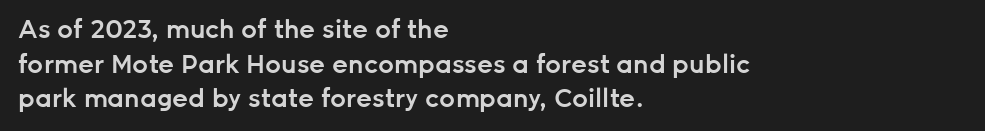
Q: Is the text bold? A: Semi-bold.
Q: Is the text italic (slanted)? A: No, it is upright.
Q: Is the text underlined? A: No.
Q: How is the paragraph aligned? A: Left-aligned.
Q: Is the spacing between letters normal or unusually wide? A: Normal.
Q: Is the spacing between lines tight, normal or loose? A: Normal.
